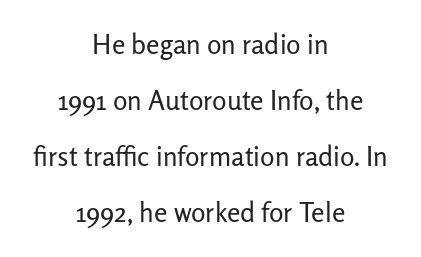
{"italic": "no", "bold": "no", "underline": "no", "align": "center", "line_spacing": "loose", "line_spacing_ratio": 2.08, "letter_spacing": "normal", "letter_spacing_em": 0.0, "glyph_px": 27}
